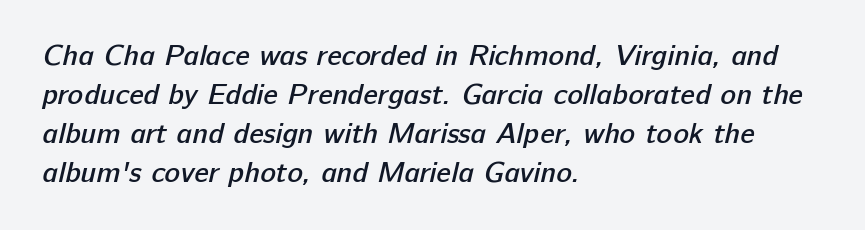
Q: Is the text bold? A: Semi-bold.
Q: Is the typeface a serif or a sans-serif typeface? A: Sans-serif.
Q: Is the text underlined? A: No.
Q: How is the paragraph aligned? A: Left-aligned.
Q: Is the spacing between letters normal or unusually wide? A: Normal.
Q: Is the spacing between lines tight, normal or loose? A: Normal.
Q: Width (condensed, normal, or wide)? A: Normal.
Q: Stroke contrast? A: Low.
Q: x-height? A: Medium.
Q: Monospaced? A: No.
